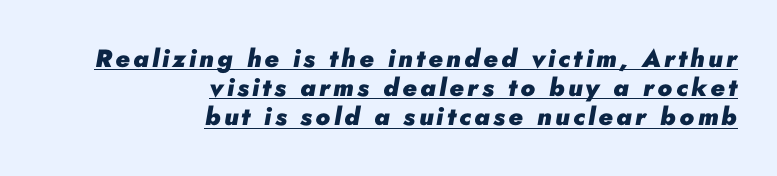
Underlining? Definitely there. The font's italic variant was chosen for this text. Is the block centered? No — it sits flush against the right margin. Chunky letters — that's bold for sure.
